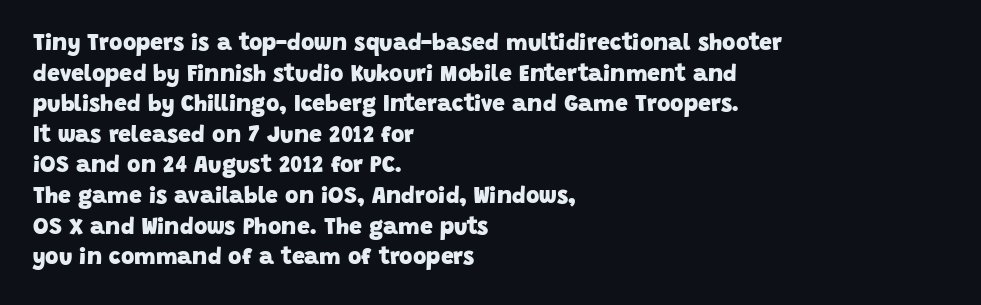
Q: Is the text bold? A: Yes.
Q: Is the text underlined? A: No.
Q: How is the paragraph aligned? A: Left-aligned.
Q: Is the spacing between letters normal or unusually wide? A: Normal.
Q: Is the spacing between lines tight, normal or loose? A: Normal.
